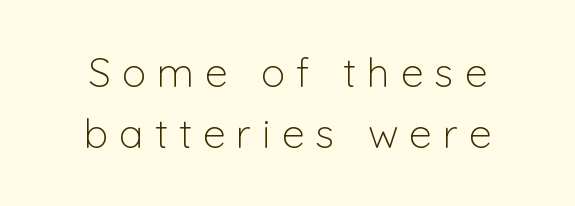
{"serif": "no", "italic": "no", "bold": "no", "weight": "light", "width": "normal", "stroke_contrast": "low", "x_height": "medium", "monospaced": "no", "underline": "no", "align": "center", "line_spacing": "normal", "line_spacing_ratio": 1.5, "letter_spacing": "wide", "letter_spacing_em": 0.27, "glyph_px": 41}
